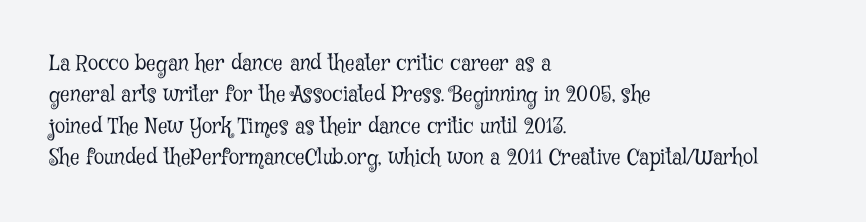
Q: Is the text bold? A: No.
Q: Is the text italic (slanted)? A: No, it is upright.
Q: Is the text underlined? A: No.
Q: How is the paragraph aligned? A: Left-aligned.
Q: Is the spacing between letters normal or unusually wide? A: Normal.
Q: Is the spacing between lines tight, normal or loose? A: Normal.
